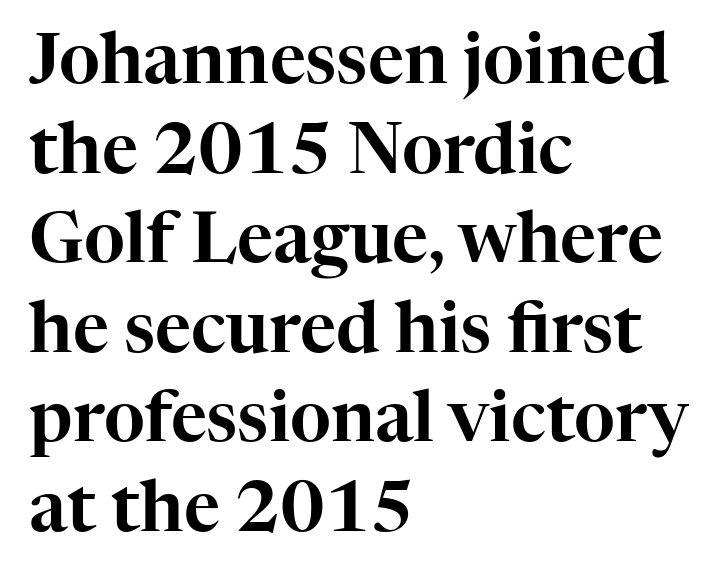
The image shows 70 px serif type, upright; set left-aligned, normal line spacing (1.28x), normal letter spacing, not underlined; high stroke contrast and a medium x-height.
